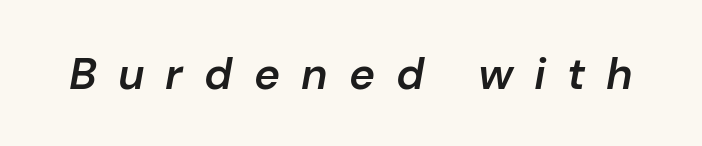
{"italic": "yes", "lean": "right", "slant_degrees": 10, "bold": "semi", "weight": "semibold", "width": "normal", "stroke_contrast": "low", "x_height": "medium", "monospaced": "no", "underline": "no", "letter_spacing": "wide", "letter_spacing_em": 0.48, "glyph_px": 44}
